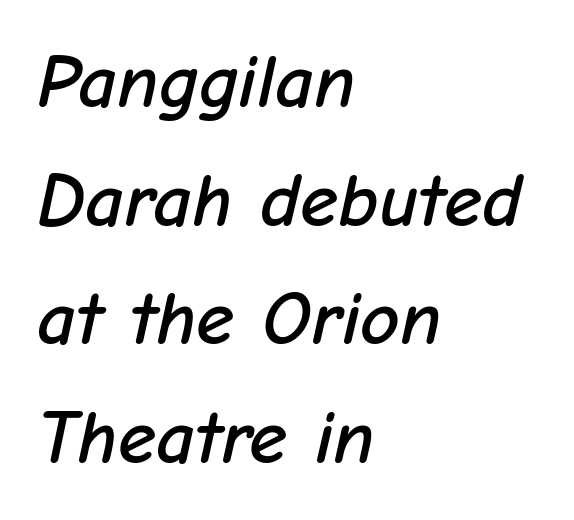
The image shows 77 px text type, italic (leaning right); set left-aligned, normal line spacing (1.54x), normal letter spacing, not underlined; low stroke contrast and a medium x-height.
